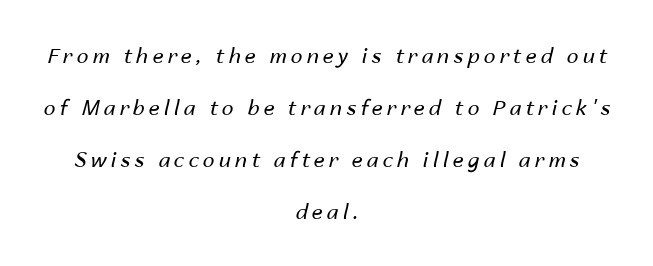
On a weight scale, this lands at 450 or below. The gap between lines stays unmarked. The passage is arranged like a title page — every line centered. If you drew a line through each stem, it would be angled. A typesetter would call this heavily tracked-out type. The line-height multiplier appears high, well above default.
